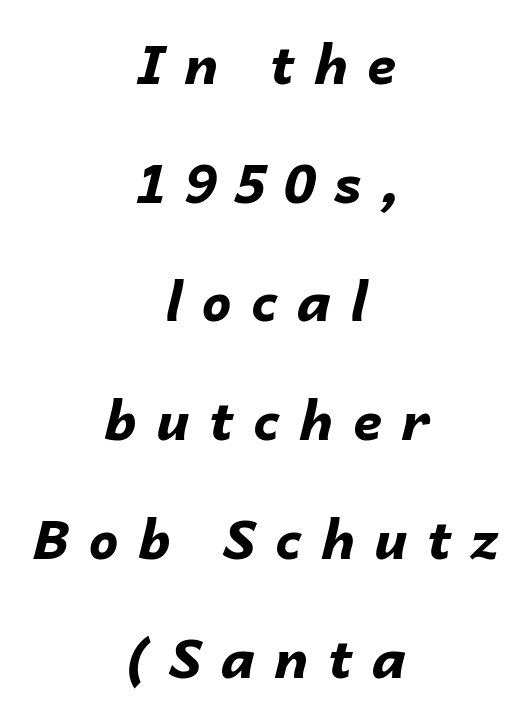
Q: Is the text bold? A: Yes.
Q: Is the text italic (slanted)? A: Yes, it leans right by about 14 degrees.
Q: Is the text underlined? A: No.
Q: How is the paragraph aligned? A: Centered.
Q: Is the spacing between letters normal or unusually wide? A: Unusually wide.
Q: Is the spacing between lines tight, normal or loose? A: Loose.
Q: Width (condensed, normal, or wide)? A: Normal.
Q: Stroke contrast? A: Low.
Q: x-height? A: Medium.
Q: Monospaced? A: No.
